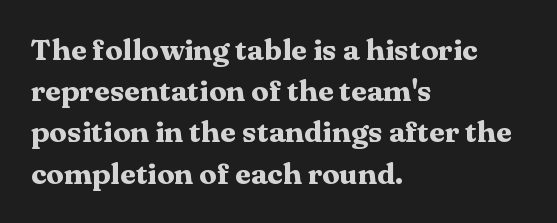
Q: Is the text bold? A: Yes.
Q: Is the text italic (slanted)? A: No, it is upright.
Q: Is the typeface a serif or a sans-serif typeface? A: Serif.
Q: Is the text underlined? A: No.
Q: How is the paragraph aligned? A: Left-aligned.
Q: Is the spacing between letters normal or unusually wide? A: Normal.
Q: Is the spacing between lines tight, normal or loose? A: Normal.
Q: Width (condensed, normal, or wide)? A: Wide.
Q: Stroke contrast? A: Medium.
Q: x-height? A: Medium.
Q: Monospaced? A: No.
